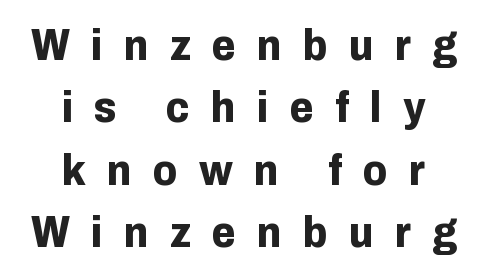
{"serif": "no", "italic": "no", "bold": "yes", "weight": "bold", "width": "normal", "stroke_contrast": "low", "x_height": "medium", "monospaced": "no", "underline": "no", "align": "center", "line_spacing": "normal", "line_spacing_ratio": 1.42, "letter_spacing": "wide", "letter_spacing_em": 0.48, "glyph_px": 44}
